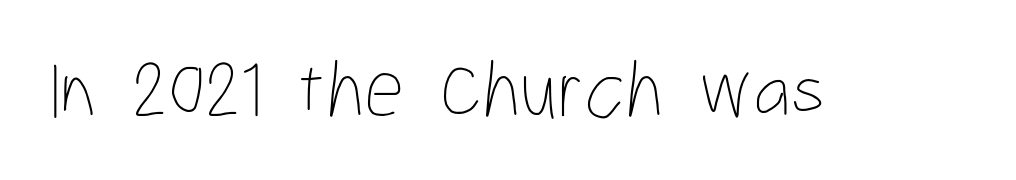
{"italic": "no", "bold": "no", "weight": "thin", "width": "condensed", "stroke_contrast": "low", "x_height": "medium", "monospaced": "no", "underline": "no", "letter_spacing": "normal", "letter_spacing_em": 0.0, "glyph_px": 79}
